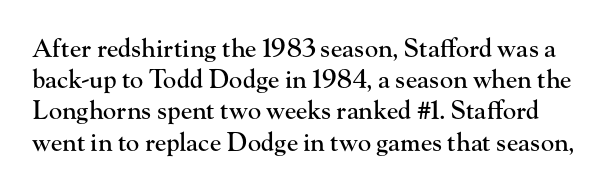
The image shows 25 px text type, upright; set normal line spacing (1.25x), normal letter spacing, not underlined.
